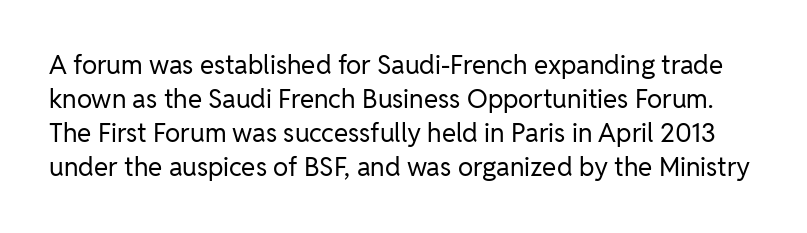
The image shows 26 px text type, upright; set normal line spacing (1.31x), normal letter spacing, not underlined.
